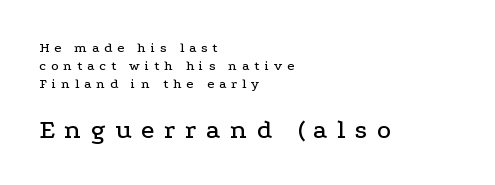
Every row of glyphs begins at an identical x-position on the left. The vertical gap from one line to the next is medium. Glyph-to-glyph distance is far greater than everyday printed text. Italic: no, the glyphs are upright roman.
